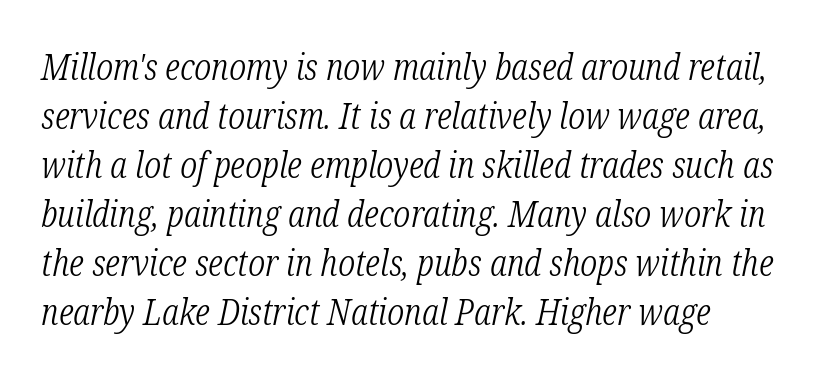
{"serif": "yes", "italic": "yes", "lean": "right", "slant_degrees": 12, "bold": "no", "weight": "light", "width": "condensed", "stroke_contrast": "low", "x_height": "medium", "monospaced": "no", "underline": "no", "align": "left", "line_spacing": "normal", "line_spacing_ratio": 1.36, "letter_spacing": "normal", "letter_spacing_em": 0.0, "glyph_px": 36}
